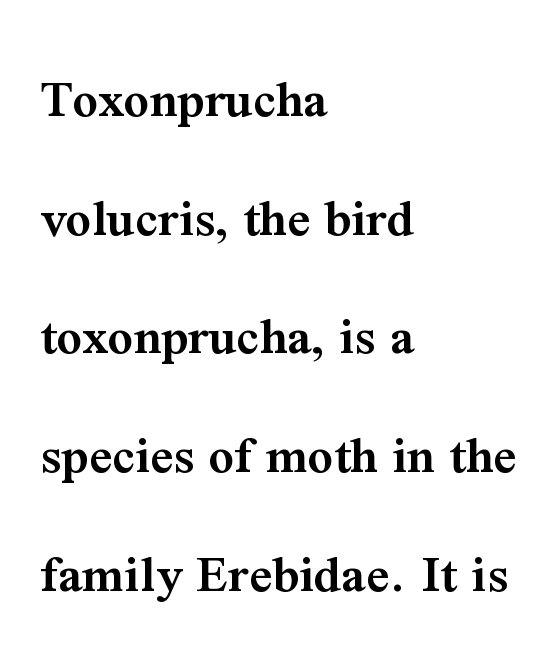
The image shows 56 px semibold serif type, upright; set left-aligned, loose line spacing (2.12x), normal letter spacing, not underlined; medium stroke contrast and a medium x-height.
